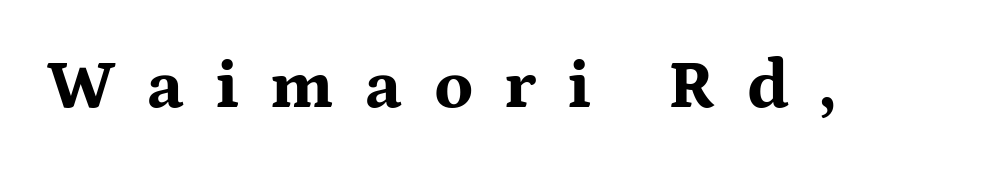
Q: Is the text bold? A: Yes.
Q: Is the text italic (slanted)? A: No, it is upright.
Q: Is the typeface a serif or a sans-serif typeface? A: Serif.
Q: Is the text underlined? A: No.
Q: Is the spacing between letters normal or unusually wide? A: Unusually wide.
Q: Width (condensed, normal, or wide)? A: Wide.
Q: Stroke contrast? A: Medium.
Q: x-height? A: Medium.
Q: Monospaced? A: No.
